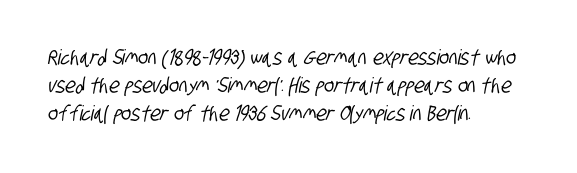
Q: Is the text underlined? A: No.
Q: How is the paragraph aligned? A: Left-aligned.
Q: Is the spacing between letters normal or unusually wide? A: Normal.
Q: Is the spacing between lines tight, normal or loose? A: Normal.
